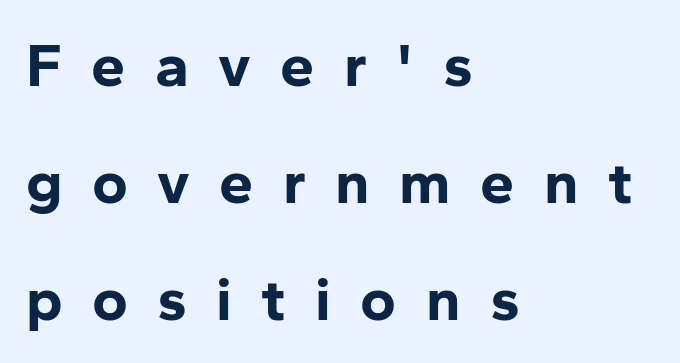
{"serif": "no", "italic": "no", "bold": "yes", "weight": "bold", "width": "normal", "stroke_contrast": "low", "x_height": "medium", "monospaced": "no", "underline": "no", "align": "left", "line_spacing": "loose", "line_spacing_ratio": 1.92, "letter_spacing": "wide", "letter_spacing_em": 0.48, "glyph_px": 61}
